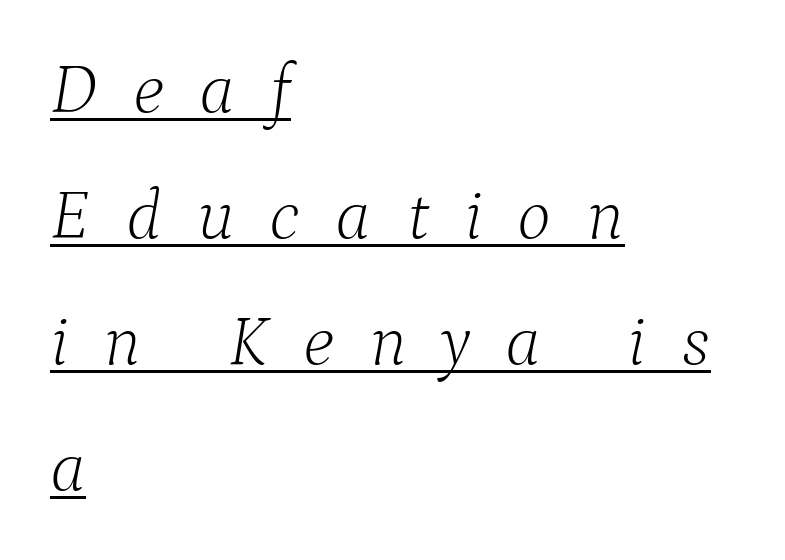
Do the characters align in a grid? No, the font is proportional. The axis of the letterforms is tilted away from vertical. A baseline rule has been typeset under these characters. Nothing heavy about these letters — not bold at all. One-word summary of the alignment: left. I'd call this a serif setting — the letters wear small feet.
